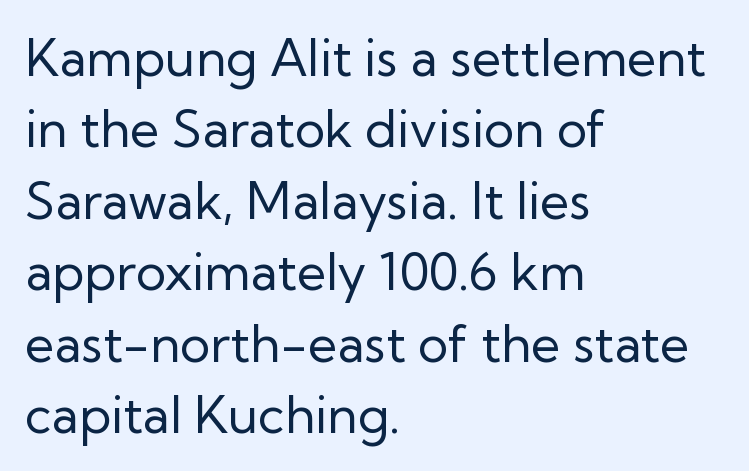
The letters look calm and open, with moderate or lighter stems. Honestly, there is no underline to notice here at all. Style check: upright. The passage is arranged the way most books set body copy — flush left.
